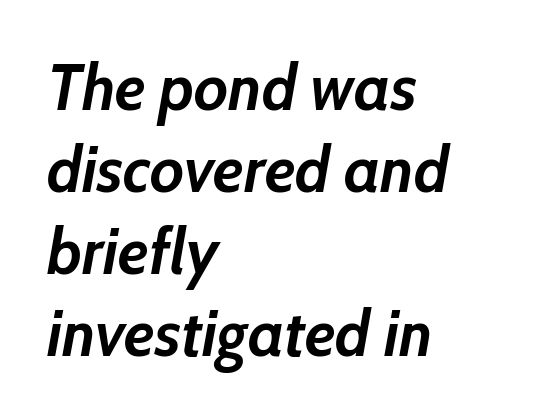
The image shows 65 px semibold type, italic (leaning right); set left-aligned, normal line spacing (1.26x), normal letter spacing, not underlined; low stroke contrast and a medium x-height.
